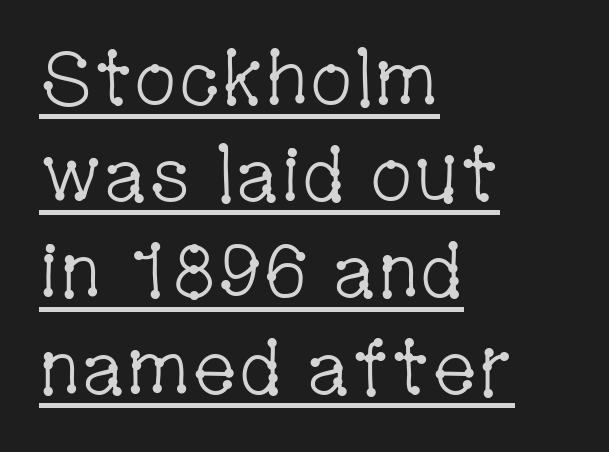
Each letter keeps its own natural width here, so spacing adapts to shape. The typography opts for an upright posture over an oblique one. This sample carries an underscore along the baseline area. Every row of glyphs begins at an identical x-position on the left.
